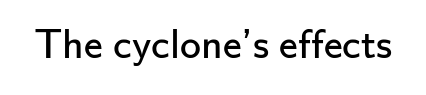
The image shows 42 px regular-weight sans-serif type, upright; set normal letter spacing, not underlined; low stroke contrast and a small x-height.
